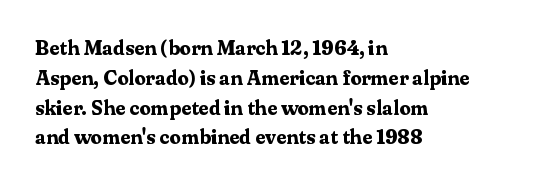
The image shows 20 px bold type, upright; set left-aligned, normal line spacing (1.49x), normal letter spacing, not underlined.
